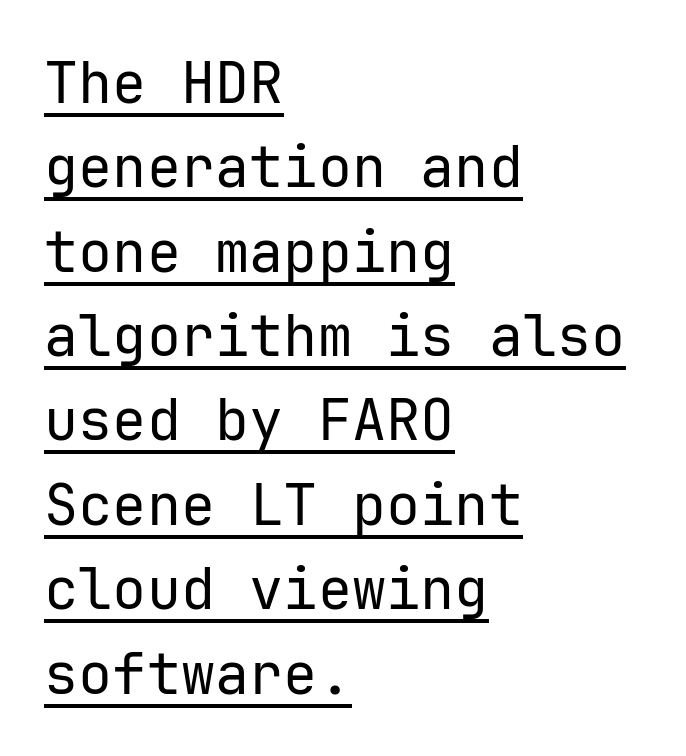
Notice how the stems are strictly vertical — no italics here. The typeface chosen for these lines omits serifs. The type is set solid horizontally, with unmodified tracking. The rendering uses typewriter-style spacing with identical character cells. Short and long lines alike share a common starting point at left.
